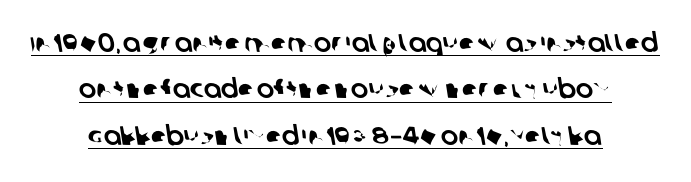
Decoration check: the copy is underlined. Short note: letters normally spaced. Caption: multi-line text, centered on the measure.
